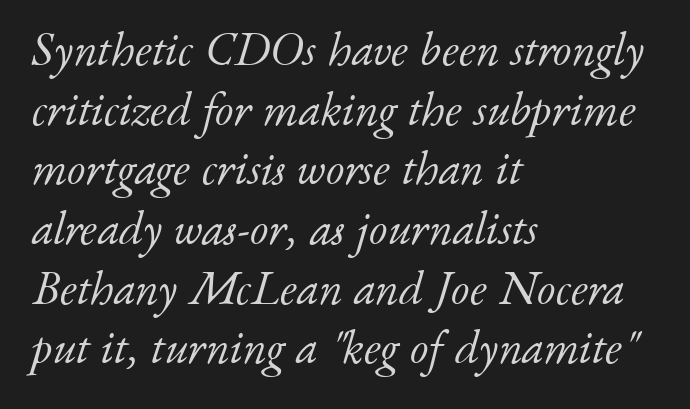
Classification — serif. Compared with a typical body face, this is equally light or lighter still. The typesetter chose a ragged-right arrangement here. Posture: slanted. Tracking value appears to be zero — textbook default spacing.
